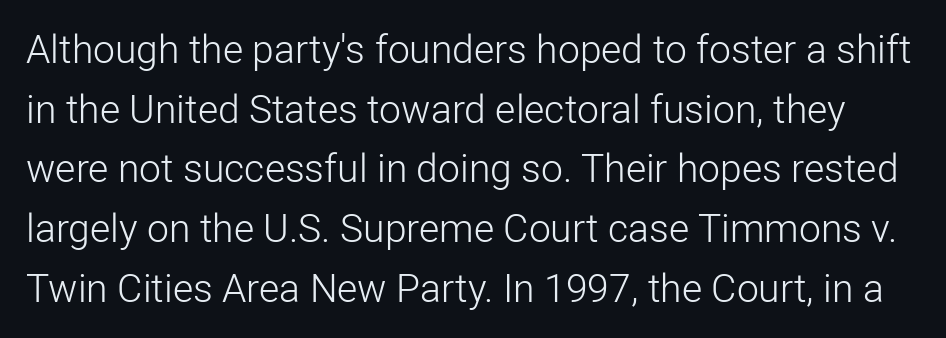
Q: Is the text bold? A: No.
Q: Is the text italic (slanted)? A: No, it is upright.
Q: Is the typeface a serif or a sans-serif typeface? A: Sans-serif.
Q: Is the text underlined? A: No.
Q: Is the spacing between letters normal or unusually wide? A: Normal.
Q: Is the spacing between lines tight, normal or loose? A: Normal.
Q: Width (condensed, normal, or wide)? A: Normal.
Q: Stroke contrast? A: Low.
Q: x-height? A: Medium.
Q: Monospaced? A: No.
